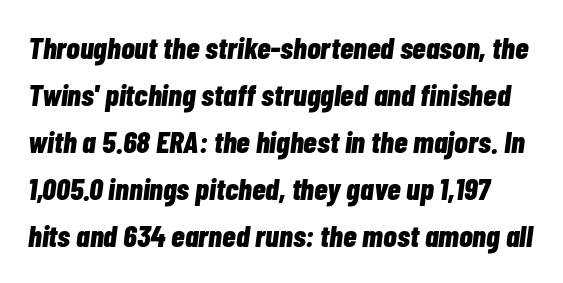
{"italic": "yes", "lean": "right", "slant_degrees": 7, "bold": "yes", "weight": "bold", "width": "condensed", "stroke_contrast": "low", "x_height": "medium", "monospaced": "no", "underline": "no", "line_spacing": "normal", "line_spacing_ratio": 1.52, "letter_spacing": "normal", "letter_spacing_em": 0.0, "glyph_px": 31}
